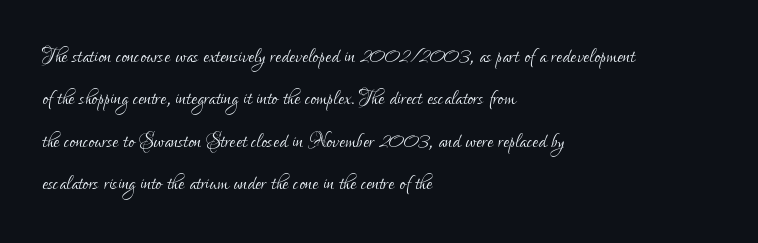
The image shows 27 px text type; set left-aligned, normal line spacing (1.57x), normal letter spacing, not underlined.
